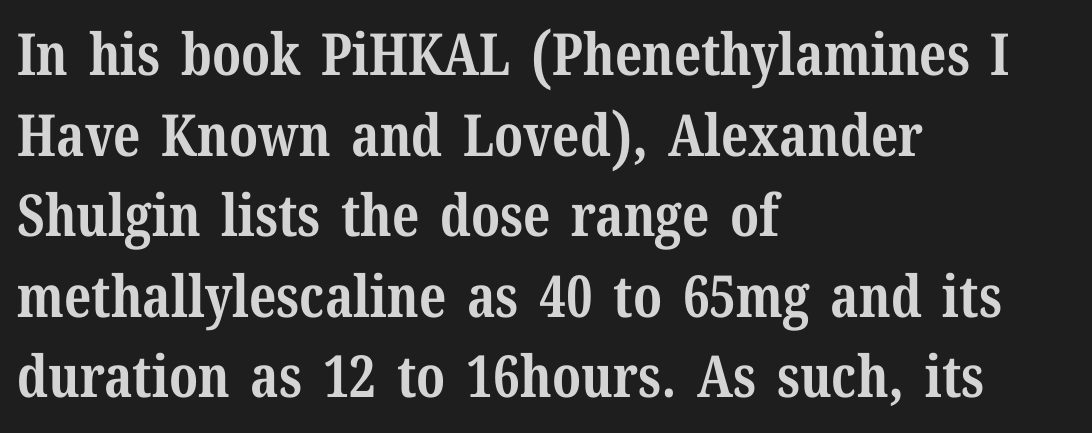
Observe the serifs anchoring each vertical stroke in this sample. The area under the type is left untouched. The strokes are fattened all the way to bold. Ordinary non-slanted type is in use. Regarding leading, the lines here are spaced in the standard way. One-word summary of the alignment: left.
